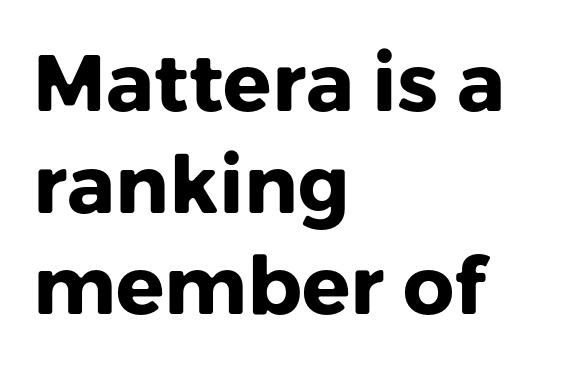
The type is set solid horizontally, with unmodified tracking. Does the leading feel generous? No, just average. Left-aligned paragraph, ragged on the right. The font family rendered here belongs to the sans-serif group.
